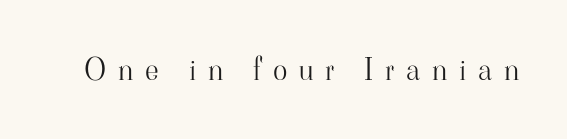
Q: Is the text bold? A: No.
Q: Is the text italic (slanted)? A: No, it is upright.
Q: Is the typeface a serif or a sans-serif typeface? A: Serif.
Q: Is the text underlined? A: No.
Q: Is the spacing between letters normal or unusually wide? A: Unusually wide.
Q: Width (condensed, normal, or wide)? A: Normal.
Q: Stroke contrast? A: High.
Q: x-height? A: Small.
Q: Monospaced? A: No.
